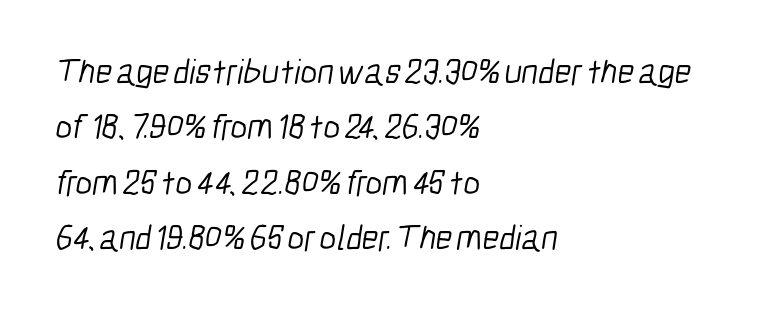
The image shows 36 px light, condensed sans-serif type; set left-aligned, normal line spacing (1.54x), normal letter spacing, not underlined; low stroke contrast and a medium x-height.
